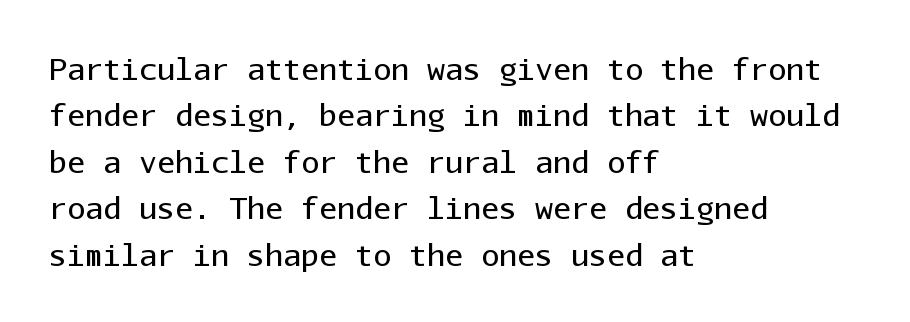
The image shows 30 px regular-weight sans-serif type, upright, monospaced; set left-aligned, normal line spacing (1.55x), normal letter spacing, not underlined; low stroke contrast and a medium x-height.
